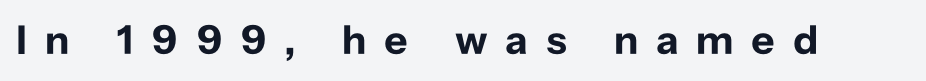
The font is running at its bold setting. Upright lettering throughout. The passage shown is typeset with a sans-serif family. Rule under the text: the space is simply empty.
